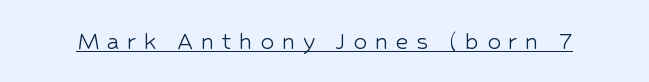
The image shows 28 px light sans-serif type, upright; set unusually wide letter spacing (+0.26 em), underlined; low stroke contrast and a medium x-height.
